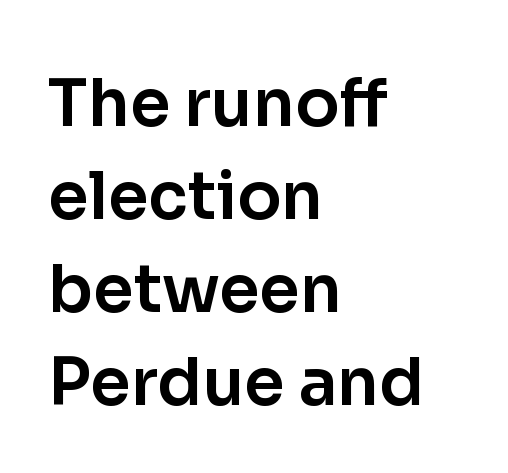
A clean baseline with only descenders dipping below it. Character widths vary here, with narrow letters taking less room than wide ones. The passage shown is typeset with a sans-serif family. This sample is left-justified, so line endings fall wherever the words run out. Tracking here is standard; glyphs follow each other at the usual distance. Students, observe: this is what conventionally led text looks like.
